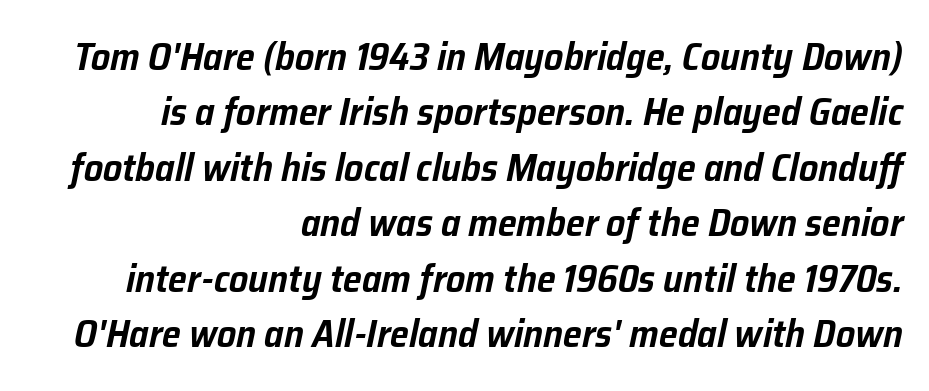
The passage shown stacks its lines at a standard gap. Where is the straight margin? On the right. You could not count columns in this text — the font is proportionally spaced. You could call the tracking neutral — neither tight nor loose.
